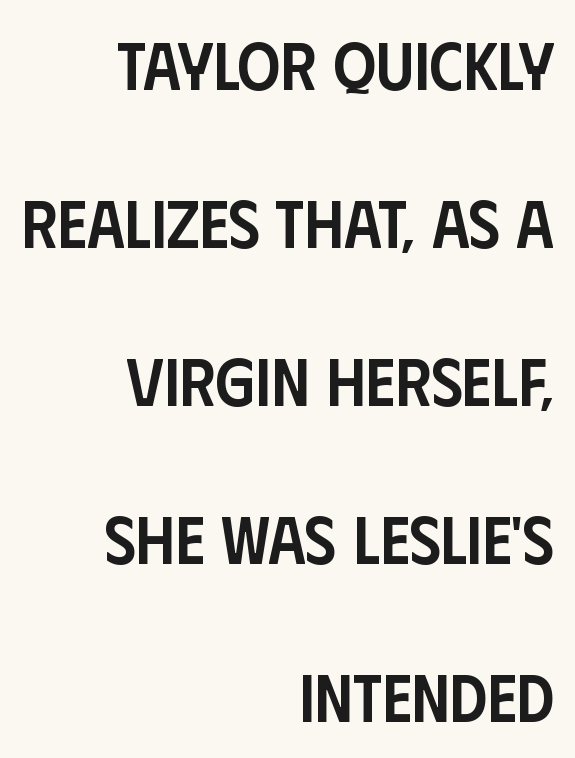
The image shows 67 px semibold, condensed sans-serif type, upright; set right-aligned, loose line spacing (2.36x), normal letter spacing, not underlined; low stroke contrast and a large x-height.
